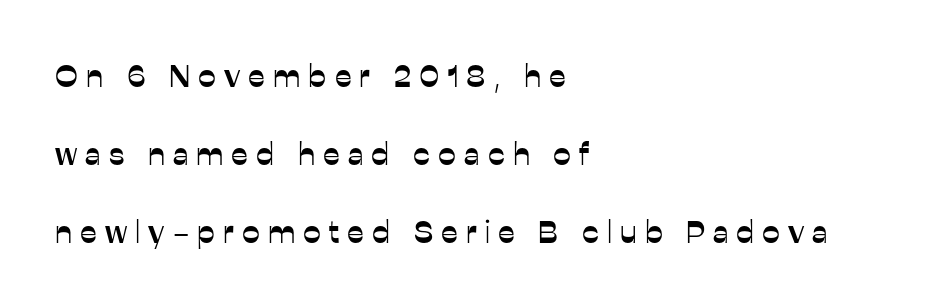
Note the varied advance widths — an 'i' is clearly narrower than an 'm'. The rendering inserts visible extra space after every character. The type family on display is of the sans-serif kind. Alignment: flush left. You could fit nearly another row in the gap between these rows. Bare-footed words on every line.
